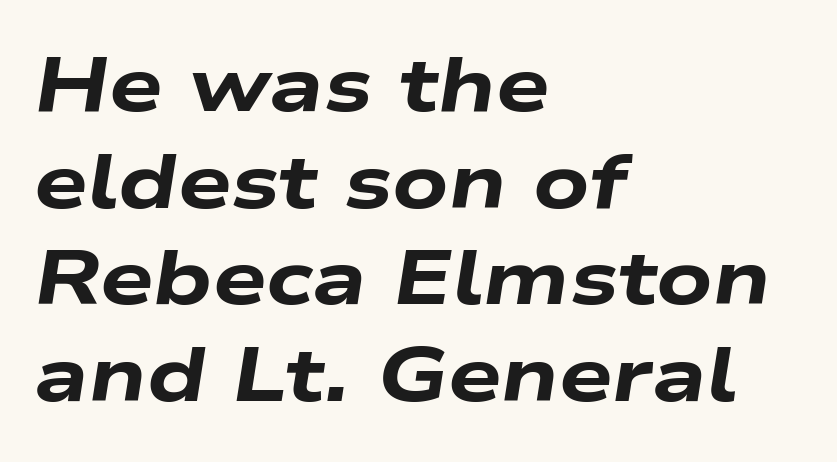
Q: Is the text bold? A: Yes.
Q: Is the text italic (slanted)? A: Yes, it leans right by about 9 degrees.
Q: Is the text underlined? A: No.
Q: How is the paragraph aligned? A: Left-aligned.
Q: Is the spacing between letters normal or unusually wide? A: Normal.
Q: Is the spacing between lines tight, normal or loose? A: Normal.
Q: Width (condensed, normal, or wide)? A: Wide.
Q: Stroke contrast? A: Low.
Q: x-height? A: Medium.
Q: Monospaced? A: No.
